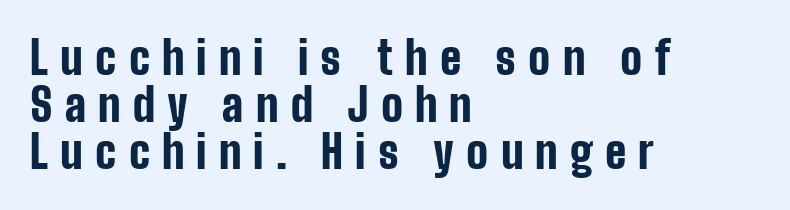
Q: Is the text bold? A: Yes.
Q: Is the text italic (slanted)? A: No, it is upright.
Q: Is the typeface a serif or a sans-serif typeface? A: Sans-serif.
Q: Is the text underlined? A: No.
Q: How is the paragraph aligned? A: Left-aligned.
Q: Is the spacing between letters normal or unusually wide? A: Unusually wide.
Q: Is the spacing between lines tight, normal or loose? A: Tight.
Q: Width (condensed, normal, or wide)? A: Condensed.
Q: Stroke contrast? A: Low.
Q: x-height? A: Medium.
Q: Monospaced? A: No.
